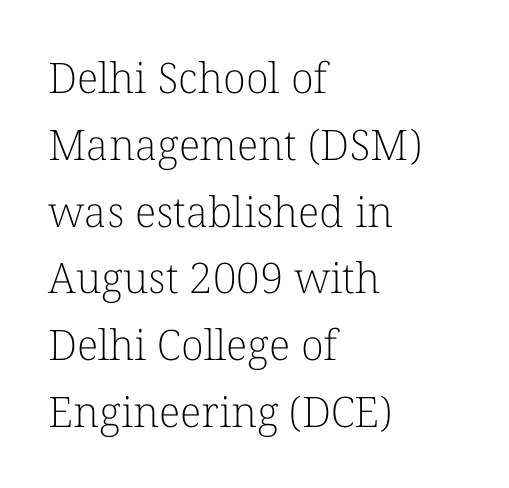
{"serif": "yes", "italic": "no", "bold": "no", "weight": "light", "width": "normal", "stroke_contrast": "low", "x_height": "medium", "monospaced": "no", "underline": "no", "align": "left", "line_spacing": "normal", "line_spacing_ratio": 1.59, "letter_spacing": "normal", "letter_spacing_em": 0.0, "glyph_px": 42}
